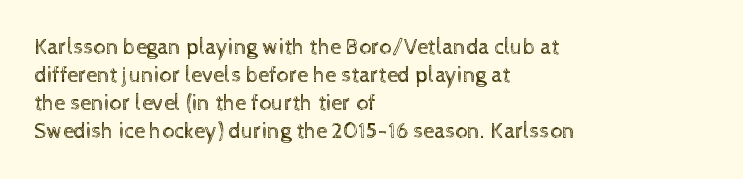
{"italic": "no", "bold": "no", "underline": "no", "align": "left", "line_spacing": "normal", "line_spacing_ratio": 1.27, "letter_spacing": "normal", "letter_spacing_em": 0.0, "glyph_px": 22}
